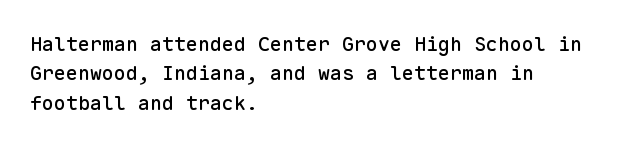
The image shows 20 px text type, upright; set left-aligned, normal line spacing (1.47x), normal letter spacing, not underlined.
